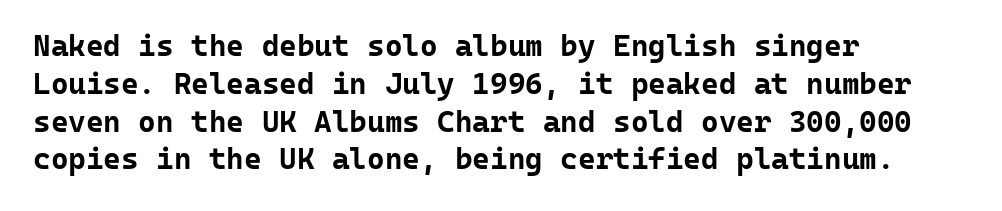
{"serif": "no", "italic": "no", "bold": "yes", "weight": "bold", "width": "normal", "stroke_contrast": "low", "x_height": "medium", "monospaced": "yes", "underline": "no", "align": "left", "line_spacing": "normal", "line_spacing_ratio": 1.26, "letter_spacing": "normal", "letter_spacing_em": 0.0, "glyph_px": 30}
